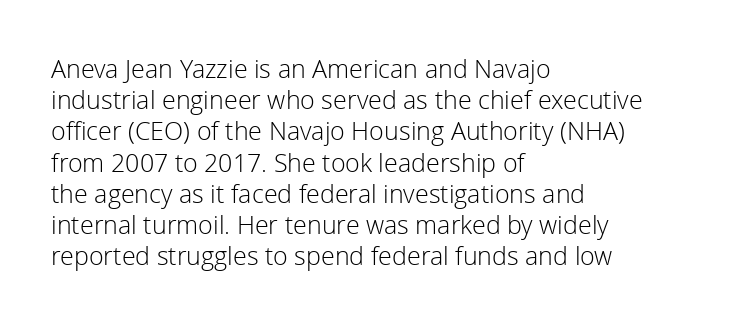
Q: Is the text bold? A: No.
Q: Is the text italic (slanted)? A: No, it is upright.
Q: Is the text underlined? A: No.
Q: How is the paragraph aligned? A: Left-aligned.
Q: Is the spacing between letters normal or unusually wide? A: Normal.
Q: Is the spacing between lines tight, normal or loose? A: Normal.
